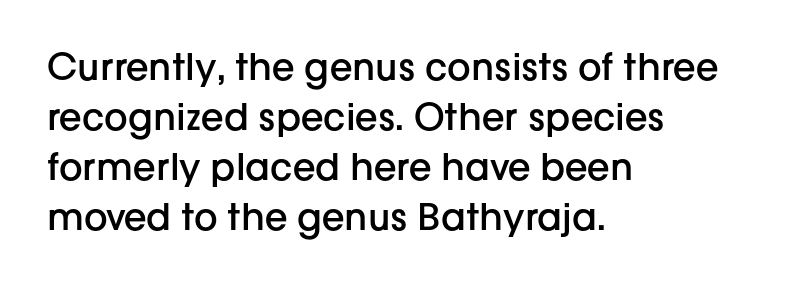
{"serif": "no", "italic": "no", "bold": "semi", "weight": "semibold", "width": "normal", "stroke_contrast": "low", "x_height": "medium", "monospaced": "no", "underline": "no", "align": "left", "line_spacing": "normal", "line_spacing_ratio": 1.35, "letter_spacing": "normal", "letter_spacing_em": 0.0, "glyph_px": 37}
